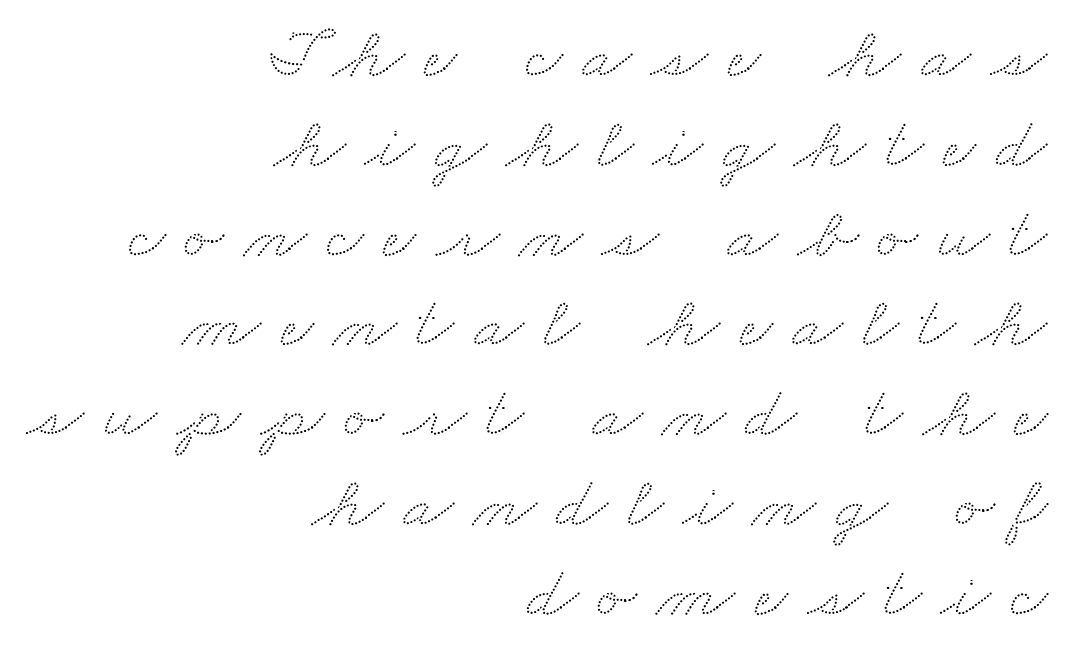
The image shows 73 px wide type; set right-aligned, line spacing 1.23x, unusually wide letter spacing (+0.27 em), not underlined; low stroke contrast and a small x-height.
